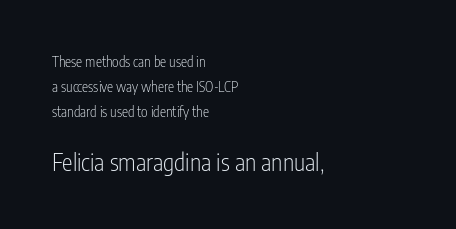
{"italic": "no", "bold": "no", "underline": "no", "align": "left", "line_spacing_ratio": 1.77, "letter_spacing": "normal", "letter_spacing_em": 0.0, "larger_block": "second", "size_ratio": 1.71, "glyph_px": 24}
